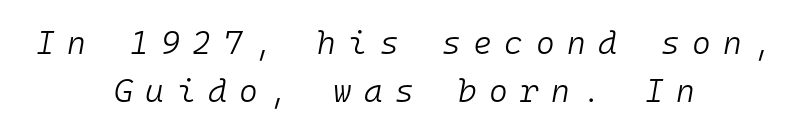
Q: Is the text bold? A: No.
Q: Is the text italic (slanted)? A: Yes, it leans right by about 10 degrees.
Q: Is the text underlined? A: No.
Q: How is the paragraph aligned? A: Centered.
Q: Is the spacing between letters normal or unusually wide? A: Unusually wide.
Q: Is the spacing between lines tight, normal or loose? A: Normal.
Q: Width (condensed, normal, or wide)? A: Normal.
Q: Stroke contrast? A: Low.
Q: x-height? A: Medium.
Q: Monospaced? A: Yes.
